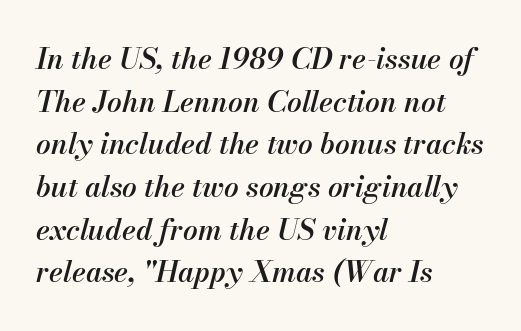
Spacing between characters is what you'd get straight out of the box. The passage shown is semibold, sitting just below true bold. Posture: slanted. Proportional: the letters do not fall into vertical columns. Left-aligned paragraph, ragged on the right. The zone under the glyphs is completely vacant.
